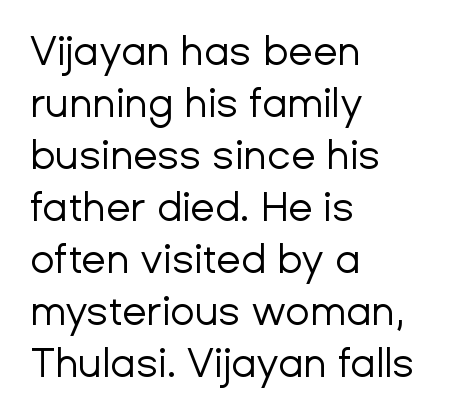
Q: Is the text bold? A: No.
Q: Is the text italic (slanted)? A: No, it is upright.
Q: Is the typeface a serif or a sans-serif typeface? A: Sans-serif.
Q: Is the text underlined? A: No.
Q: How is the paragraph aligned? A: Left-aligned.
Q: Is the spacing between letters normal or unusually wide? A: Normal.
Q: Is the spacing between lines tight, normal or loose? A: Normal.
Q: Width (condensed, normal, or wide)? A: Normal.
Q: Stroke contrast? A: Low.
Q: x-height? A: Medium.
Q: Monospaced? A: No.
